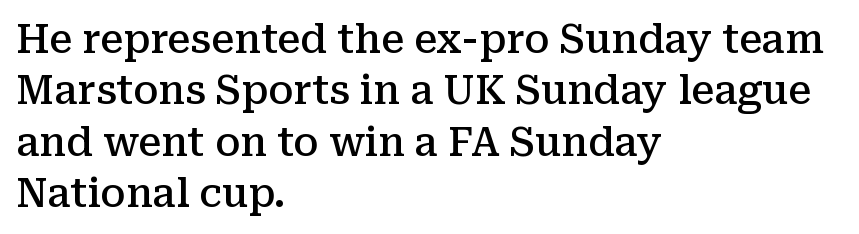
Q: Is the text bold? A: Semi-bold.
Q: Is the text italic (slanted)? A: No, it is upright.
Q: Is the typeface a serif or a sans-serif typeface? A: Serif.
Q: Is the text underlined? A: No.
Q: How is the paragraph aligned? A: Left-aligned.
Q: Is the spacing between letters normal or unusually wide? A: Normal.
Q: Is the spacing between lines tight, normal or loose? A: Normal.
Q: Width (condensed, normal, or wide)? A: Normal.
Q: Stroke contrast? A: Medium.
Q: x-height? A: Medium.
Q: Monospaced? A: No.
